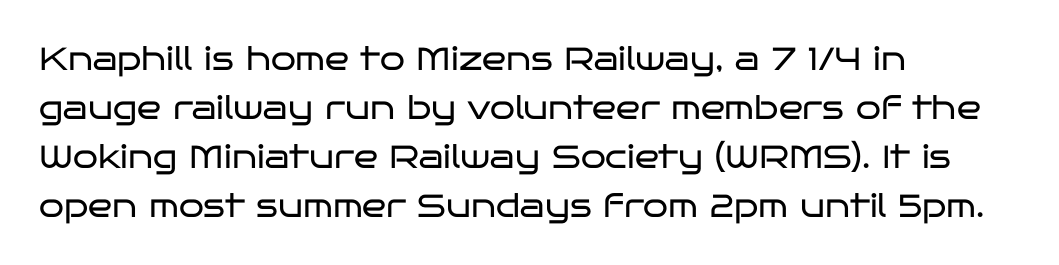
Q: Is the text bold? A: No.
Q: Is the text italic (slanted)? A: No, it is upright.
Q: Is the typeface a serif or a sans-serif typeface? A: Sans-serif.
Q: Is the text underlined? A: No.
Q: How is the paragraph aligned? A: Left-aligned.
Q: Is the spacing between letters normal or unusually wide? A: Normal.
Q: Is the spacing between lines tight, normal or loose? A: Normal.
Q: Width (condensed, normal, or wide)? A: Wide.
Q: Stroke contrast? A: Low.
Q: x-height? A: Large.
Q: Monospaced? A: No.
